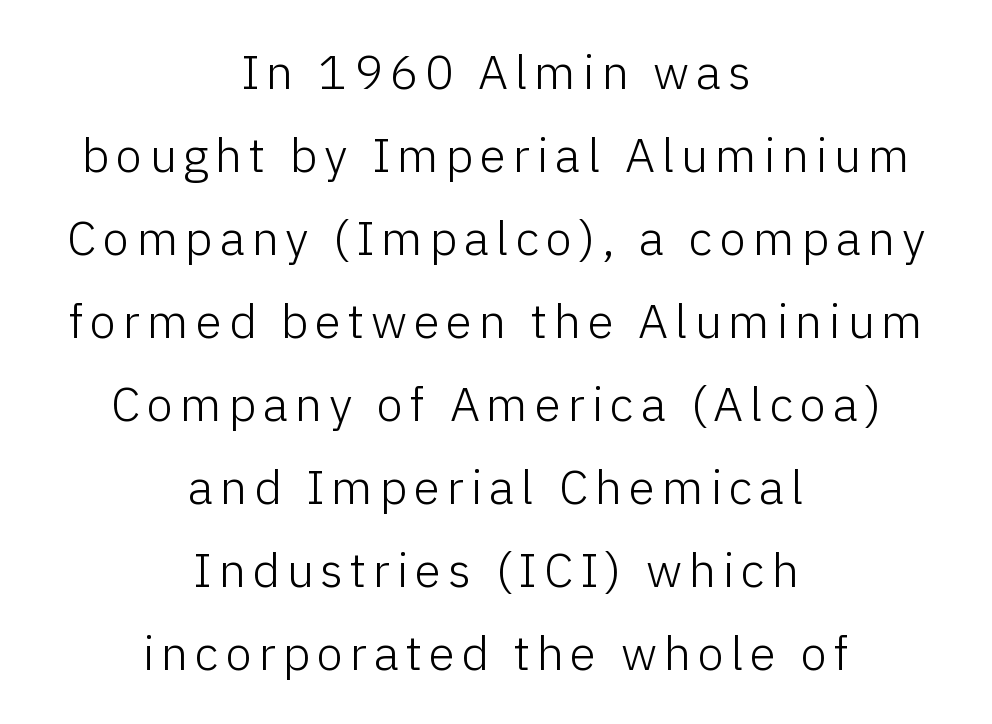
Q: Is the text bold? A: No.
Q: Is the text italic (slanted)? A: No, it is upright.
Q: Is the typeface a serif or a sans-serif typeface? A: Sans-serif.
Q: Is the text underlined? A: No.
Q: How is the paragraph aligned? A: Centered.
Q: Width (condensed, normal, or wide)? A: Normal.
Q: Stroke contrast? A: Low.
Q: x-height? A: Medium.
Q: Monospaced? A: No.
